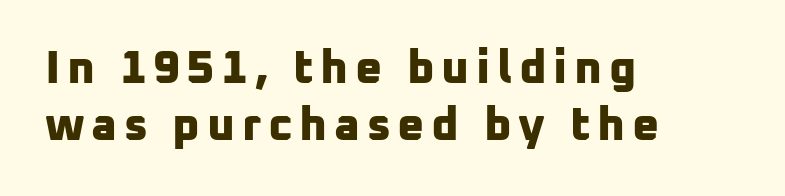
{"serif": "no", "bold": "yes", "weight": "bold", "width": "normal", "stroke_contrast": "low", "x_height": "medium", "monospaced": "no", "underline": "no", "align": "left", "line_spacing_ratio": 1.22, "glyph_px": 47}
